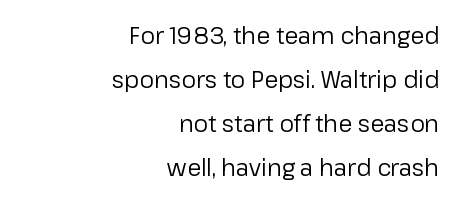
Q: Is the text bold? A: No.
Q: Is the text italic (slanted)? A: No, it is upright.
Q: Is the text underlined? A: No.
Q: How is the paragraph aligned? A: Right-aligned.
Q: Is the spacing between letters normal or unusually wide? A: Normal.
Q: Is the spacing between lines tight, normal or loose? A: Loose.
